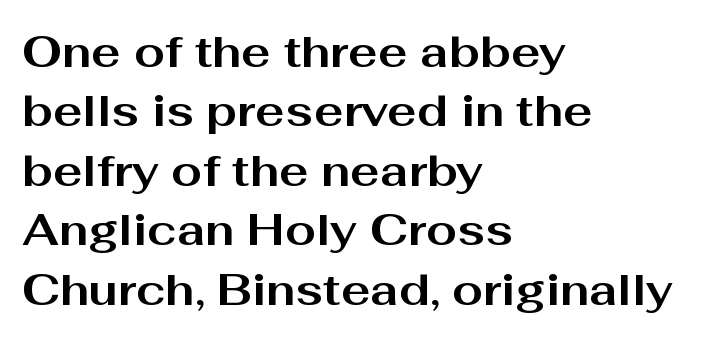
Short and long lines alike share a common starting point at left. The axis of the letterforms is exactly vertical. Strokes here are thick enough to call this a true bold. Think of a printed novel: that variable character pitch is what you see here.
